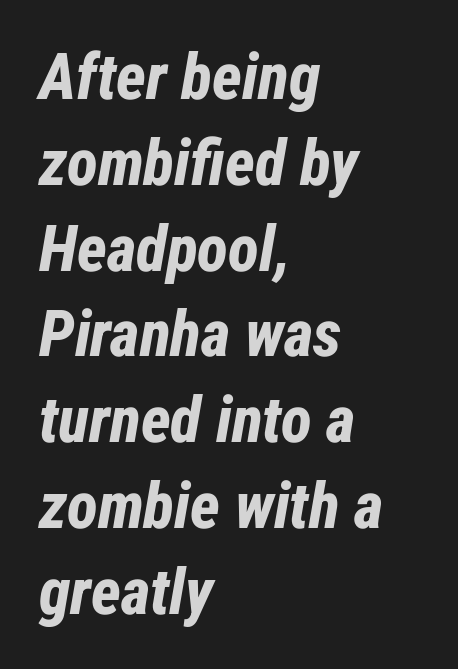
The image shows 64 px bold, condensed type, italic (leaning right); set left-aligned, normal line spacing (1.34x), normal letter spacing, not underlined; low stroke contrast and a medium x-height.
